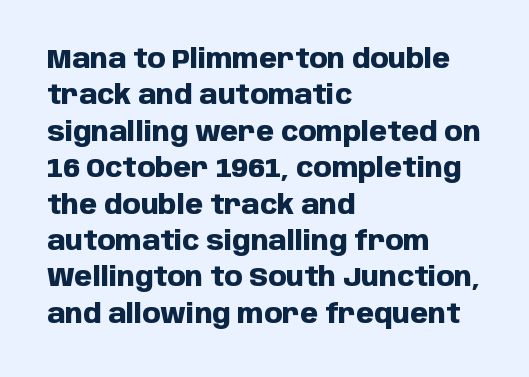
The image shows 26 px bold type, upright; set left-aligned, normal line spacing (1.4x), normal letter spacing, not underlined.
